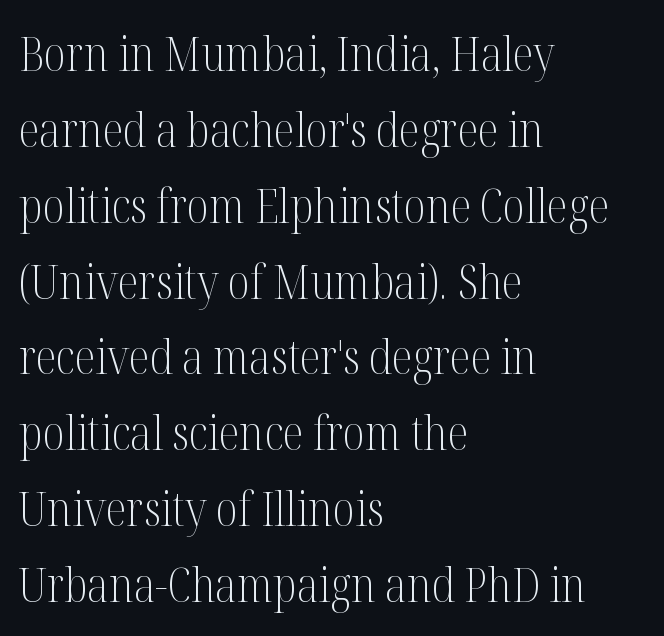
Style check: upright. The font is comparable to plain body text, perhaps lighter. The characters display serif detailing at their extremities. The horizontal fit of the characters is conventional and even. Every row of glyphs begins at an identical x-position on the left.
